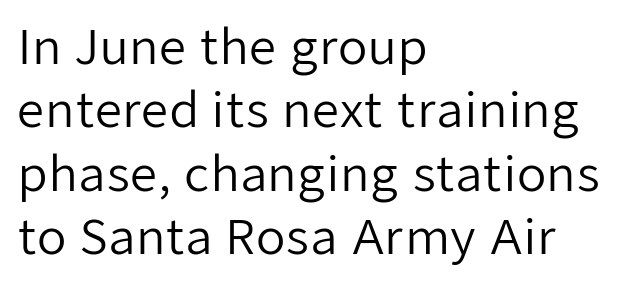
Each word holds together tightly as a unit, with standard inter-letter gaps. How would I describe the line gaps? Plain and ordinary. Typeset ragged right — the left edge is the straight one. The font's upright variant was chosen for this text.
